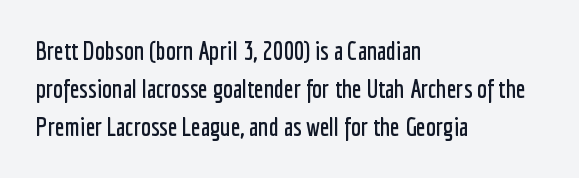
The image shows 25 px text type, upright; set left-aligned, normal line spacing (1.53x), normal letter spacing, not underlined.
